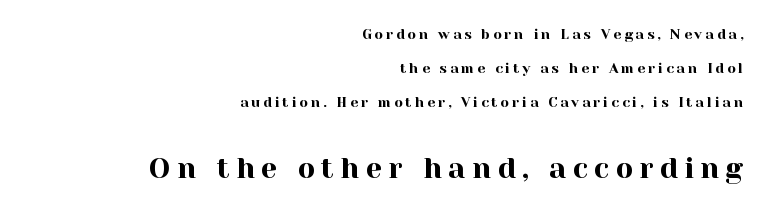
{"serif": "yes", "italic": "no", "width": "normal", "x_height": "medium", "monospaced": "no", "underline": "no", "align": "right", "line_spacing": "loose", "line_spacing_ratio": 2.43, "letter_spacing": "wide", "letter_spacing_em": 0.21, "larger_block": "second", "size_ratio": 2.07, "glyph_px": 29}
